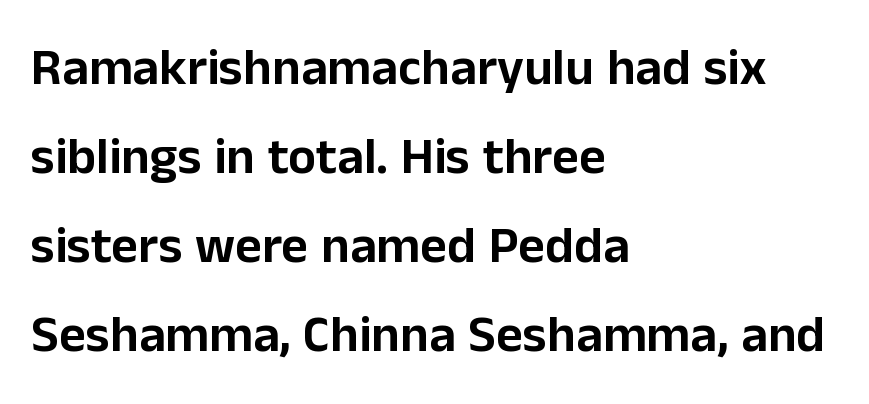
If you drew a line through each stem, it would be perfectly vertical. Examine the stroke ends and you'll find no serifs. Varying glyph widths throughout — classic text-font behaviour. These lines stack with their left ends in a neat column. Nothing unusual about the tracking: characters are spaced as the font intends.
